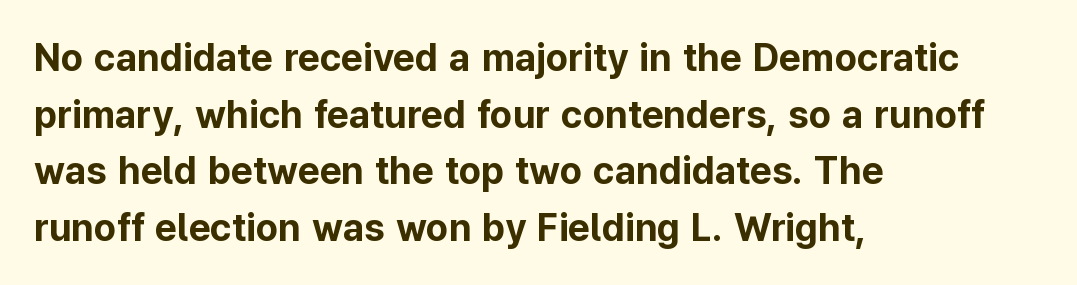
{"serif": "no", "italic": "no", "bold": "yes", "weight": "bold", "width": "normal", "stroke_contrast": "low", "x_height": "medium", "monospaced": "no", "underline": "no", "align": "left", "line_spacing": "normal", "line_spacing_ratio": 1.49, "letter_spacing": "normal", "letter_spacing_em": 0.0, "glyph_px": 38}
